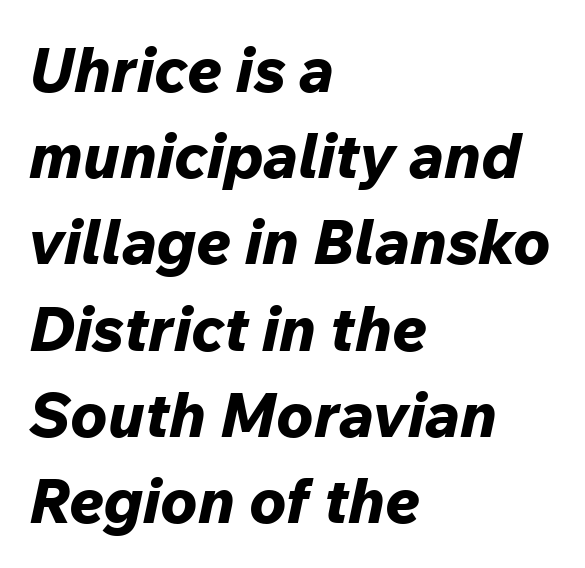
{"italic": "yes", "lean": "right", "slant_degrees": 12, "bold": "yes", "weight": "bold", "width": "normal", "stroke_contrast": "low", "x_height": "medium", "monospaced": "no", "underline": "no", "align": "left", "line_spacing": "normal", "line_spacing_ratio": 1.39, "letter_spacing": "normal", "letter_spacing_em": 0.0, "glyph_px": 62}
